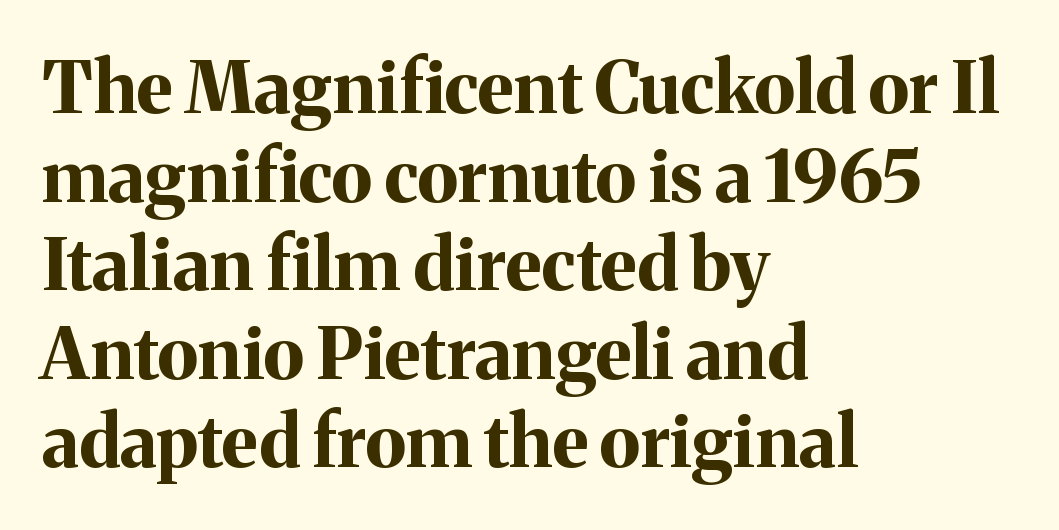
{"serif": "yes", "italic": "no", "bold": "yes", "weight": "bold", "width": "normal", "stroke_contrast": "medium", "x_height": "medium", "monospaced": "no", "underline": "no", "align": "left", "line_spacing_ratio": 1.23, "letter_spacing": "normal", "letter_spacing_em": 0.0, "glyph_px": 72}
